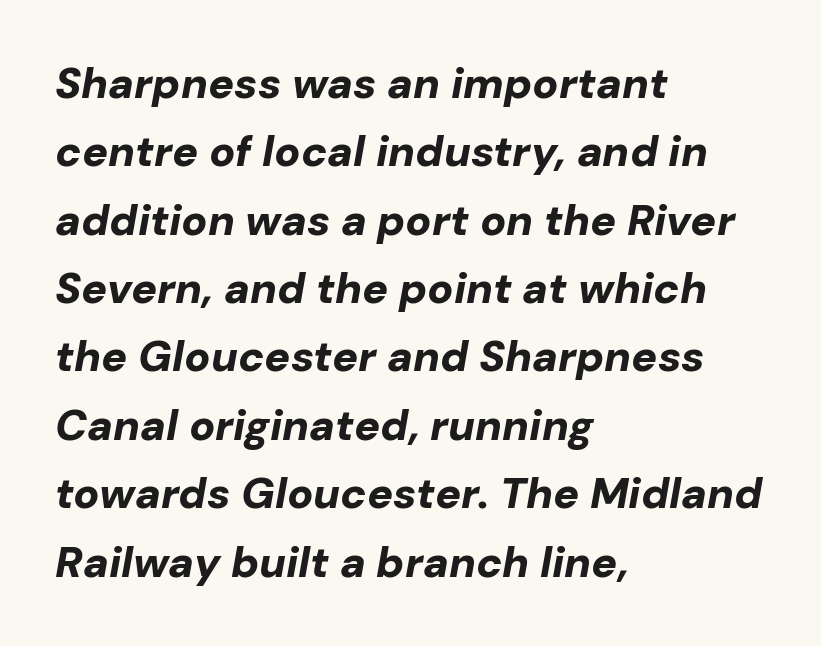
Q: Is the text bold? A: Yes.
Q: Is the text italic (slanted)? A: Yes, it leans right by about 10 degrees.
Q: Is the text underlined? A: No.
Q: How is the paragraph aligned? A: Left-aligned.
Q: Is the spacing between letters normal or unusually wide? A: Normal.
Q: Is the spacing between lines tight, normal or loose? A: Normal.
Q: Width (condensed, normal, or wide)? A: Normal.
Q: Stroke contrast? A: Low.
Q: x-height? A: Medium.
Q: Monospaced? A: No.
